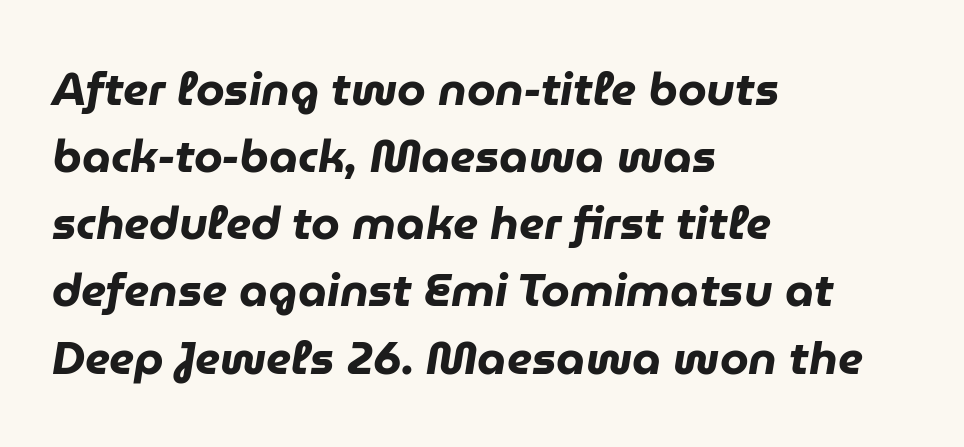
The image shows 46 px heavy type, italic (leaning right); set left-aligned, normal line spacing (1.46x), normal letter spacing, not underlined; low stroke contrast and a medium x-height.
